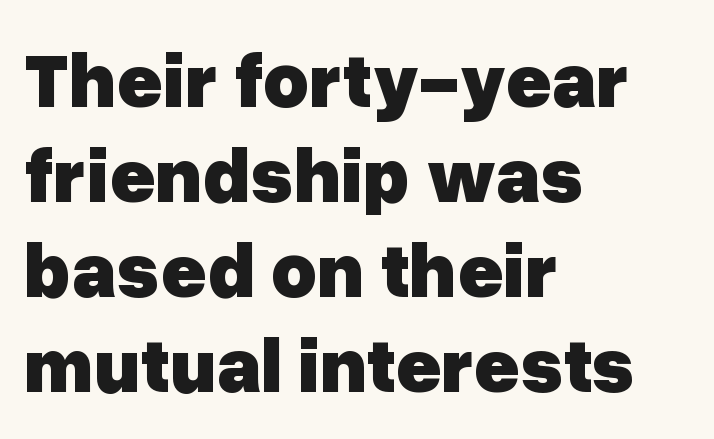
Q: Is the text bold? A: Yes.
Q: Is the text italic (slanted)? A: No, it is upright.
Q: Is the typeface a serif or a sans-serif typeface? A: Sans-serif.
Q: Is the text underlined? A: No.
Q: How is the paragraph aligned? A: Left-aligned.
Q: Is the spacing between letters normal or unusually wide? A: Normal.
Q: Width (condensed, normal, or wide)? A: Normal.
Q: Stroke contrast? A: Low.
Q: x-height? A: Medium.
Q: Monospaced? A: No.
